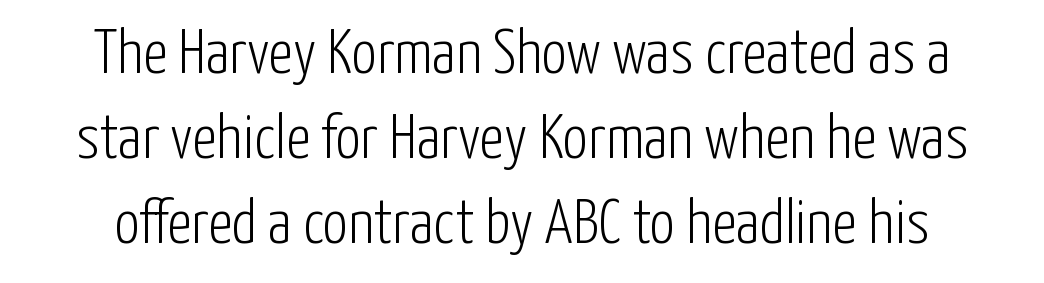
The image shows 63 px light, condensed sans-serif type, upright; set normal line spacing (1.35x), normal letter spacing, not underlined; low stroke contrast and a medium x-height.
